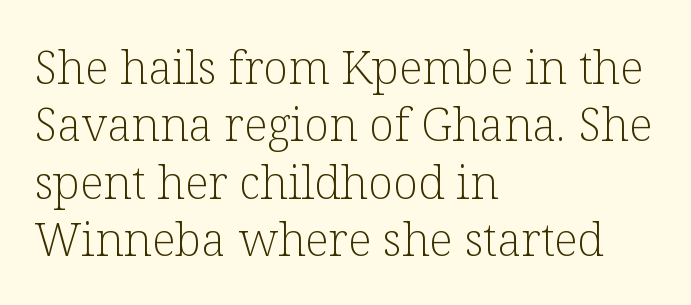
This sample uses an upright cut, with every glyph sitting square on the baseline. The rendering shows small feet on the letterforms — a serif design. Varying glyph widths throughout — classic text-font behaviour. Each stroke keeps to a modest, everyday thickness or less. Alignment: flush left. A clean baseline with only descenders dipping below it.
